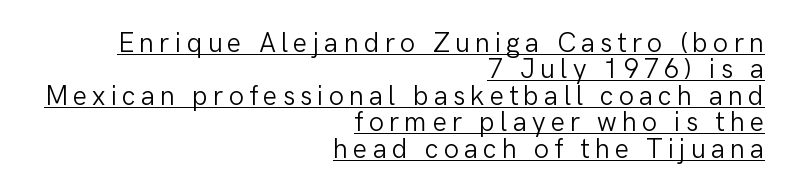
{"italic": "no", "bold": "no", "underline": "yes", "align": "right", "line_spacing": "tight", "line_spacing_ratio": 0.98, "glyph_px": 27}
